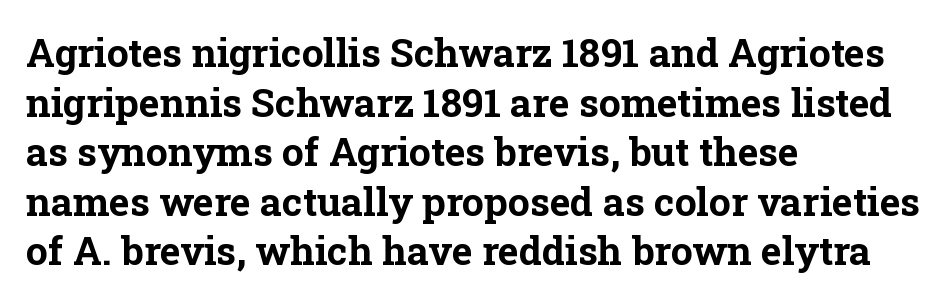
Words appear dense and cohesive because spacing is normal. Leading: standard. Underlining? Definitely not there. A student would call this left alignment; a typographer would say flush left, rag right. On the weight axis this lands at bold, roughly 700. Little horizontal feet cap the strokes, marking this as serif type.
